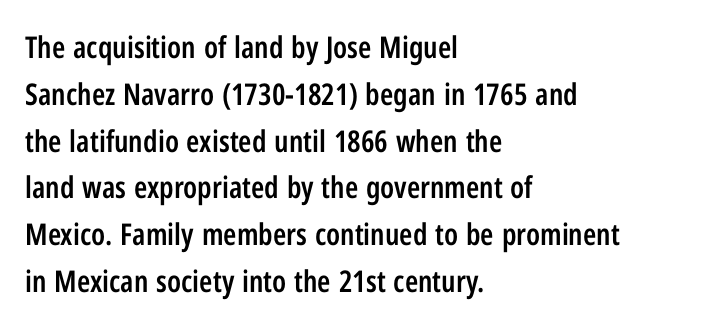
The image shows 30 px semibold, condensed sans-serif type, upright; set left-aligned, normal line spacing (1.56x), normal letter spacing, not underlined; low stroke contrast and a medium x-height.
